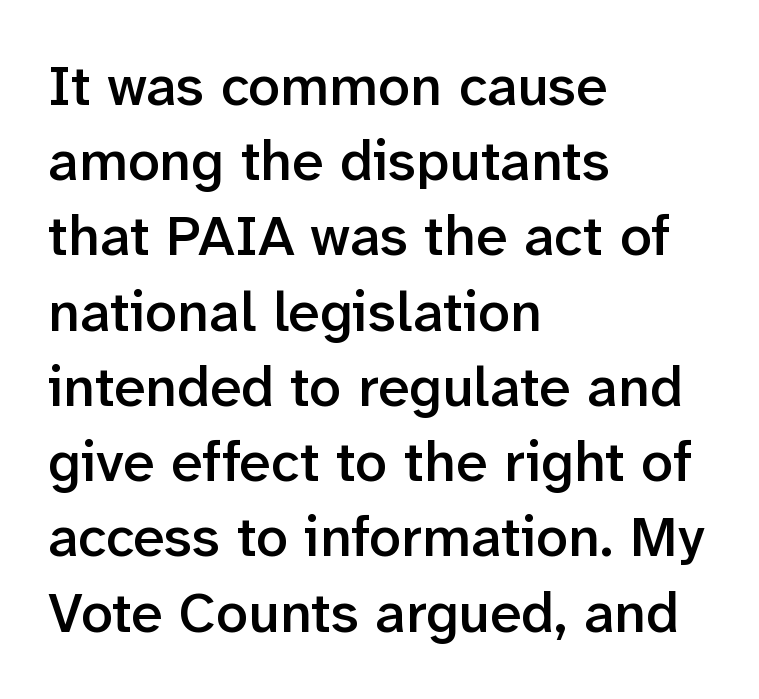
{"serif": "no", "italic": "no", "bold": "semi", "weight": "semibold", "width": "normal", "stroke_contrast": "low", "x_height": "medium", "monospaced": "no", "underline": "no", "align": "left", "line_spacing": "normal", "line_spacing_ratio": 1.32, "letter_spacing": "normal", "letter_spacing_em": 0.0, "glyph_px": 57}
